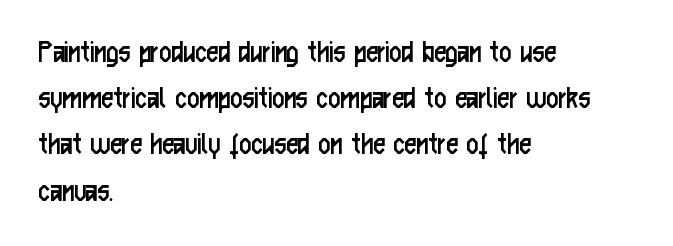
{"serif": "no", "italic": "no", "bold": "no", "weight": "regular", "width": "condensed", "stroke_contrast": "low", "x_height": "medium", "monospaced": "no", "underline": "no", "align": "left", "line_spacing": "normal", "line_spacing_ratio": 1.4, "letter_spacing": "normal", "letter_spacing_em": 0.0, "glyph_px": 33}
